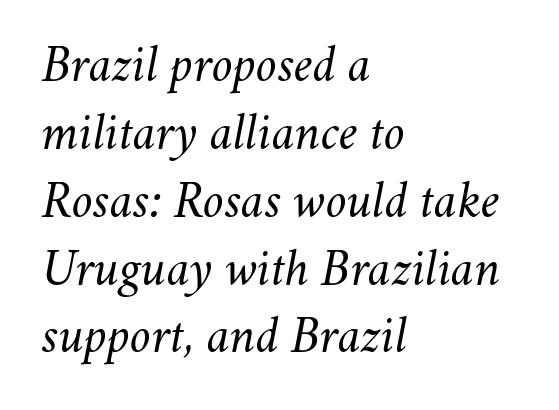
Q: Is the text bold? A: No.
Q: Is the text italic (slanted)? A: Yes, it leans right by about 11 degrees.
Q: Is the text underlined? A: No.
Q: How is the paragraph aligned? A: Left-aligned.
Q: Is the spacing between letters normal or unusually wide? A: Normal.
Q: Is the spacing between lines tight, normal or loose? A: Normal.
Q: Width (condensed, normal, or wide)? A: Normal.
Q: Stroke contrast? A: Medium.
Q: x-height? A: Small.
Q: Monospaced? A: No.
